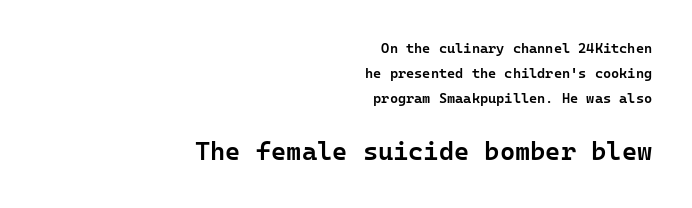
Just letters on the line, the space beneath them empty. Note: smaller setting up top, larger setting below. Default kerning and tracking; the words read as compact shapes. Compared with a flush-left layout, this one pins lines to the opposite, right side. The rendering uses a semibold face; strokes are thickened but not to full bold. The lettering stays uniformly vertical, giving the passage a roman look.
